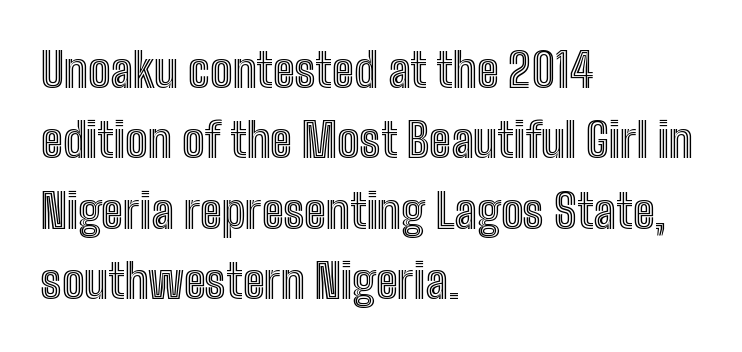
Normally led — the rows are evenly, conventionally spaced. What stands out about the letter spacing? Nothing — it is the standard amount. Each letter keeps its own natural width here, so spacing adapts to shape. Left-aligned paragraph, ragged on the right.
